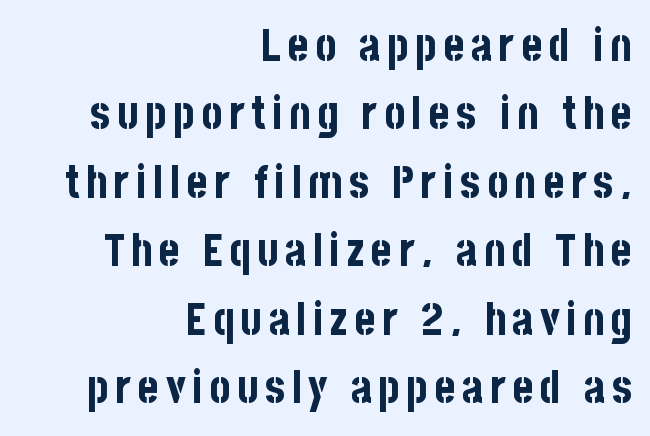
Is the type bold? Yes — the strokes are clearly thick and heavy. Check the space under the baseline: it is left empty. Spacing verdict: proportional, widths tailored to each character. Line ends are locked; line starts wander.
